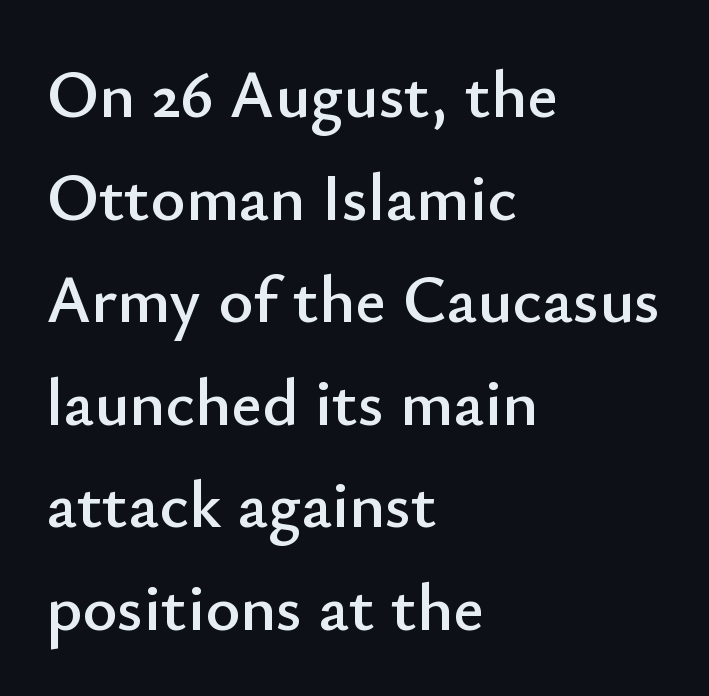
The rendering uses natural spacing where letterforms have individual widths. The letters stand straight up with perfectly vertical stems. Layout note: lines flush left. The horizontal fit of the characters is conventional and even. The leading is moderate, giving the passage an even texture. The passage shown is not underscored anywhere.
